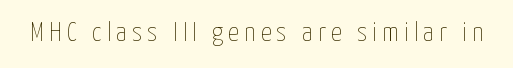
{"italic": "no", "bold": "no", "underline": "no", "glyph_px": 27}
